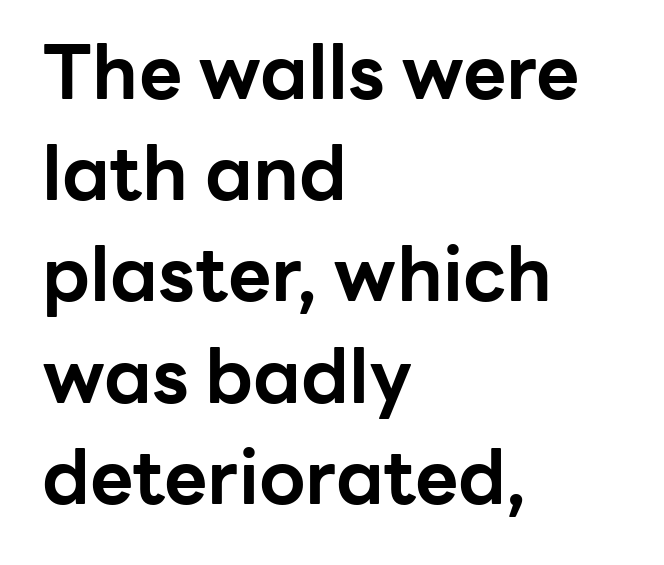
{"serif": "no", "italic": "no", "bold": "yes", "weight": "bold", "width": "normal", "stroke_contrast": "low", "x_height": "medium", "monospaced": "no", "underline": "no", "align": "left", "line_spacing": "normal", "line_spacing_ratio": 1.35, "letter_spacing": "normal", "letter_spacing_em": 0.0, "glyph_px": 75}
